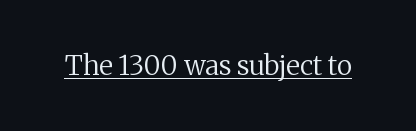
Q: Is the text bold? A: No.
Q: Is the text italic (slanted)? A: No, it is upright.
Q: Is the text underlined? A: Yes.
Q: Is the spacing between letters normal or unusually wide? A: Normal.
